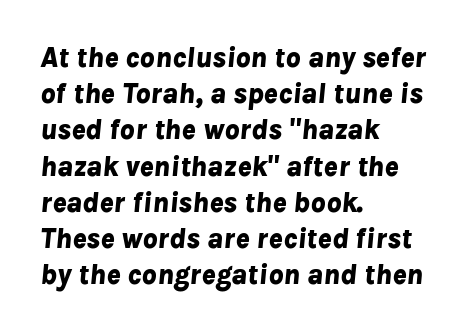
{"italic": "yes", "lean": "right", "slant_degrees": 8, "bold": "yes", "weight": "bold", "width": "normal", "stroke_contrast": "low", "x_height": "medium", "monospaced": "no", "underline": "no", "align": "left", "line_spacing": "normal", "line_spacing_ratio": 1.25, "letter_spacing": "normal", "letter_spacing_em": 0.0, "glyph_px": 29}
